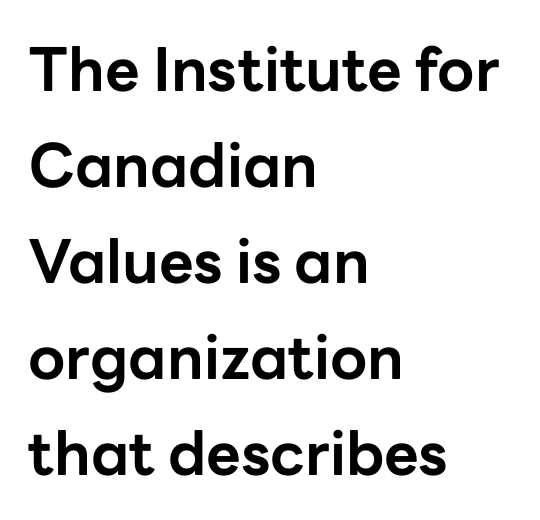
Q: Is the text bold? A: Yes.
Q: Is the text italic (slanted)? A: No, it is upright.
Q: Is the typeface a serif or a sans-serif typeface? A: Sans-serif.
Q: Is the text underlined? A: No.
Q: How is the paragraph aligned? A: Left-aligned.
Q: Is the spacing between letters normal or unusually wide? A: Normal.
Q: Is the spacing between lines tight, normal or loose? A: Normal.
Q: Width (condensed, normal, or wide)? A: Normal.
Q: Stroke contrast? A: Low.
Q: x-height? A: Medium.
Q: Monospaced? A: No.
